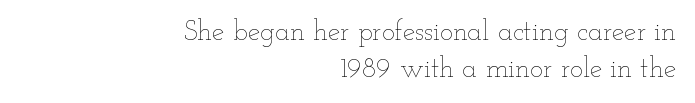
Q: Is the text bold? A: No.
Q: Is the text italic (slanted)? A: No, it is upright.
Q: Is the text underlined? A: No.
Q: How is the paragraph aligned? A: Right-aligned.
Q: Is the spacing between letters normal or unusually wide? A: Normal.
Q: Is the spacing between lines tight, normal or loose? A: Normal.
Q: Width (condensed, normal, or wide)? A: Wide.
Q: Stroke contrast? A: Low.
Q: x-height? A: Small.
Q: Monospaced? A: No.
